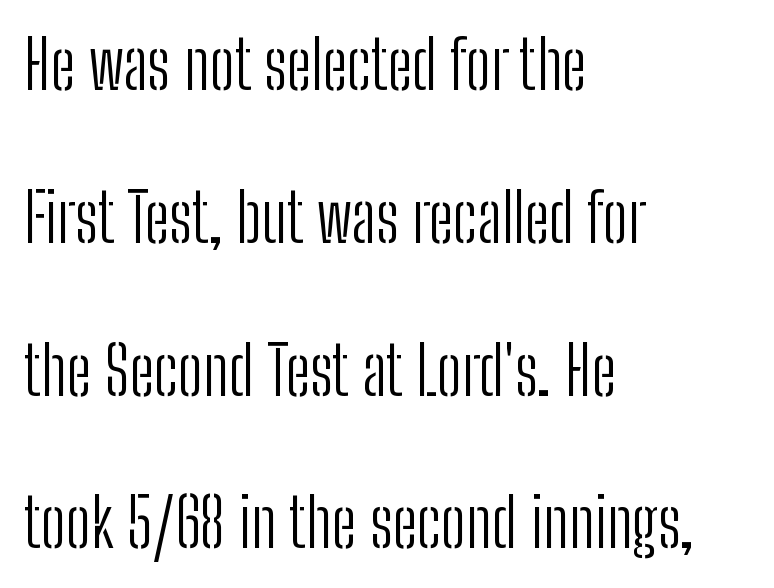
Spacing between characters is what you'd get straight out of the box. No italicization has been applied; the sample stays upright. The strip under each line holds only bare page. No heavy texture on the line: the type isn't bold.
